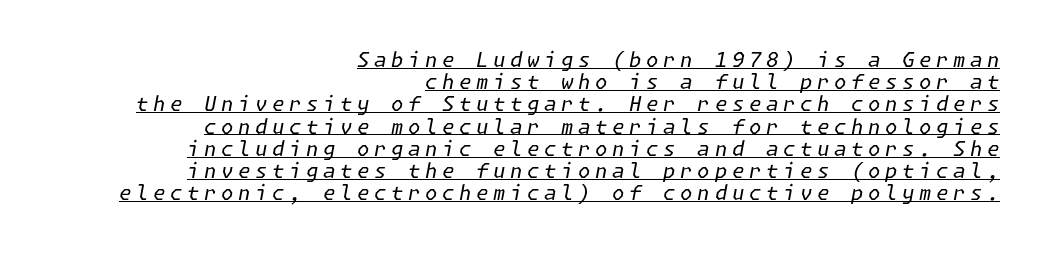
{"italic": "yes", "lean": "right", "slant_degrees": 11, "bold": "no", "underline": "yes", "align": "right", "line_spacing": "tight", "line_spacing_ratio": 1.11, "letter_spacing": "wide", "letter_spacing_em": 0.23, "glyph_px": 20}
